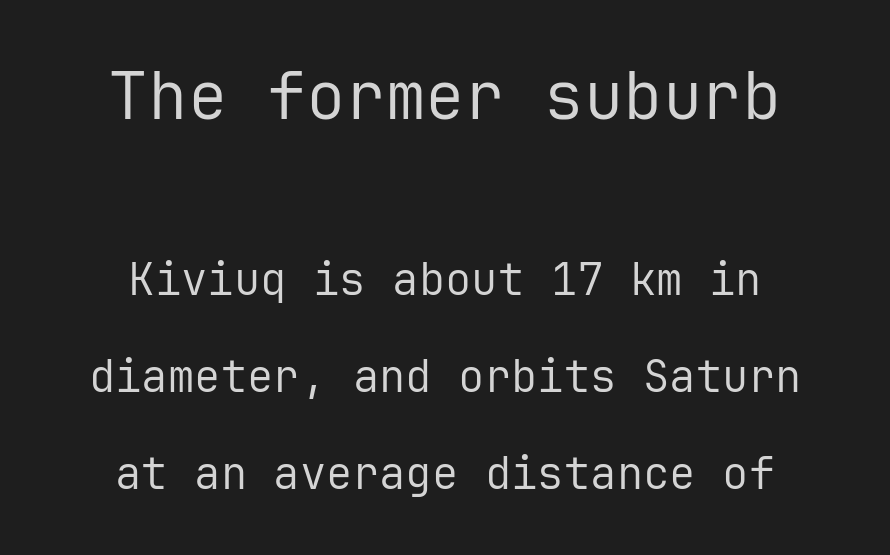
Q: Is the text bold? A: No.
Q: Is the text italic (slanted)? A: No, it is upright.
Q: Is the typeface a serif or a sans-serif typeface? A: Sans-serif.
Q: Is the text underlined? A: No.
Q: How is the paragraph aligned? A: Centered.
Q: Is the spacing between letters normal or unusually wide? A: Normal.
Q: Is the spacing between lines tight, normal or loose? A: Loose.
Q: Which block of text is set in a larger size, the first (top) or the second (bottom)? A: The first (top) one.
Q: Width (condensed, normal, or wide)? A: Normal.
Q: Stroke contrast? A: Low.
Q: x-height? A: Medium.
Q: Monospaced? A: Yes.
